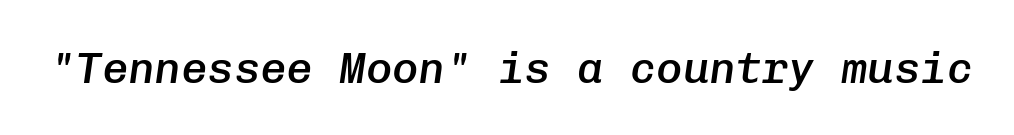
The image shows 44 px semibold type, italic (leaning right), monospaced; set normal letter spacing, not underlined; low stroke contrast and a medium x-height.
